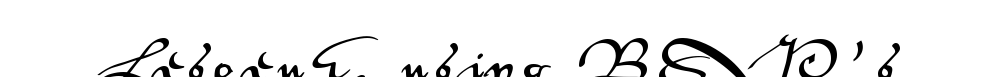
The image shows 41 px wide sans-serif type; set unusually wide letter spacing (+0.2 em), not underlined; medium stroke contrast and a small x-height.
